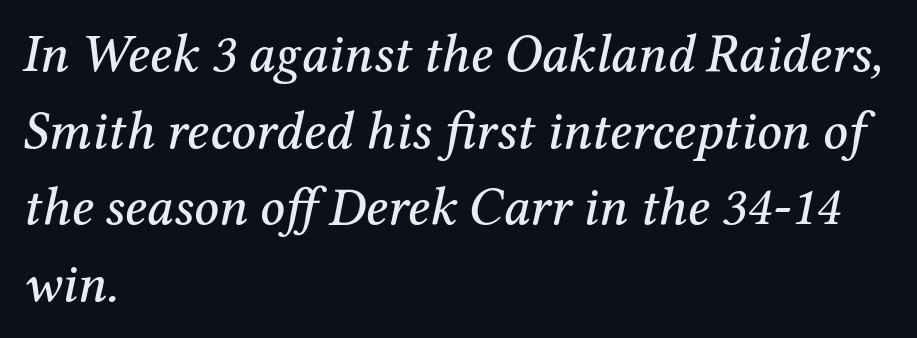
Think of a printed novel: that variable character pitch is what you see here. Vertical spacing — default. Does extra space separate the letters? No, they use regular spacing. Each row of text sits above clean, open space.
